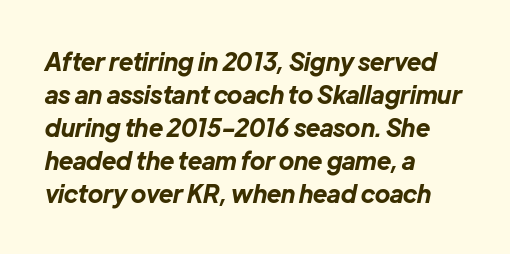
These lines stack with their left ends in a neat column. Characters are canted at an angle relative to the baseline's perpendicular. Rule under the text: the space is simply empty. A typesetter would call this leading conventional body-copy spacing.
